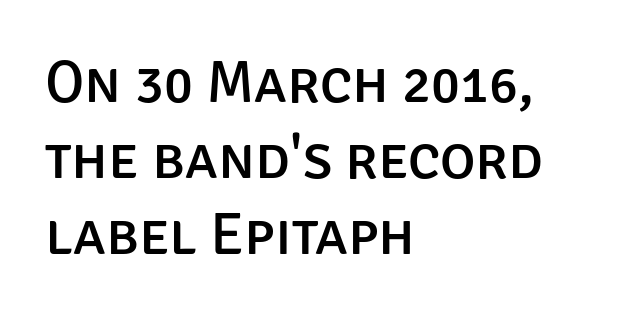
Quick note: underline off. To sum up the face: it is a sans, with no serifs. The lines are quadded left. Ordinary non-slanted type is in use. Each word holds together tightly as a unit, with standard inter-letter gaps. The vertical gap from one line to the next is medium.
